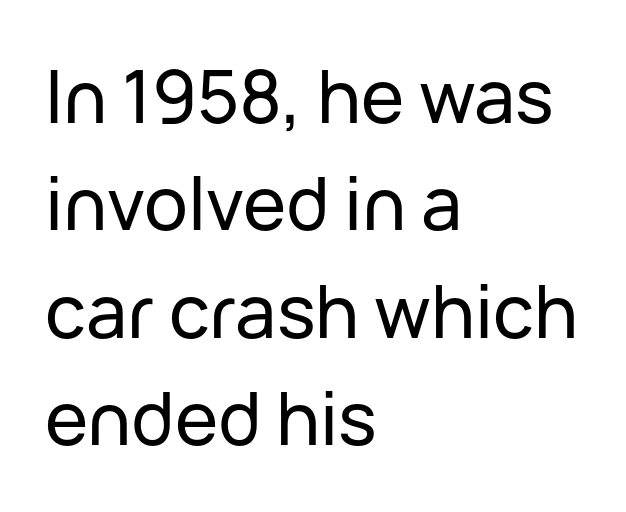
{"serif": "no", "italic": "no", "width": "normal", "stroke_contrast": "low", "x_height": "medium", "monospaced": "no", "underline": "no", "align": "left", "line_spacing": "normal", "line_spacing_ratio": 1.47, "letter_spacing": "normal", "letter_spacing_em": 0.0, "glyph_px": 73}
